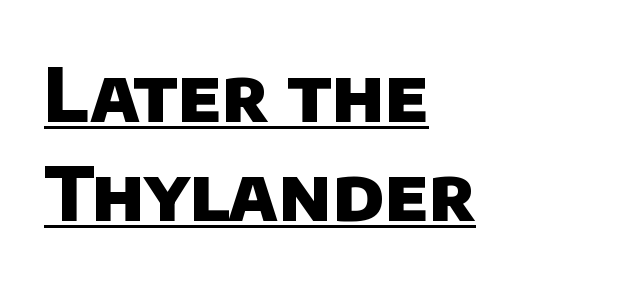
Q: Is the text bold? A: Yes.
Q: Is the typeface a serif or a sans-serif typeface? A: Sans-serif.
Q: Is the text underlined? A: Yes.
Q: How is the paragraph aligned? A: Left-aligned.
Q: Is the spacing between letters normal or unusually wide? A: Normal.
Q: Is the spacing between lines tight, normal or loose? A: Normal.
Q: Width (condensed, normal, or wide)? A: Normal.
Q: Stroke contrast? A: Low.
Q: x-height? A: Large.
Q: Monospaced? A: No.
